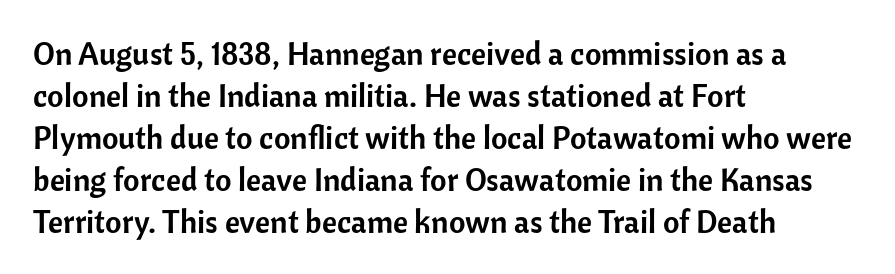
{"serif": "no", "italic": "no", "width": "normal", "stroke_contrast": "low", "x_height": "medium", "monospaced": "no", "underline": "no", "align": "left", "line_spacing": "normal", "line_spacing_ratio": 1.31, "letter_spacing": "normal", "letter_spacing_em": 0.0, "glyph_px": 32}
